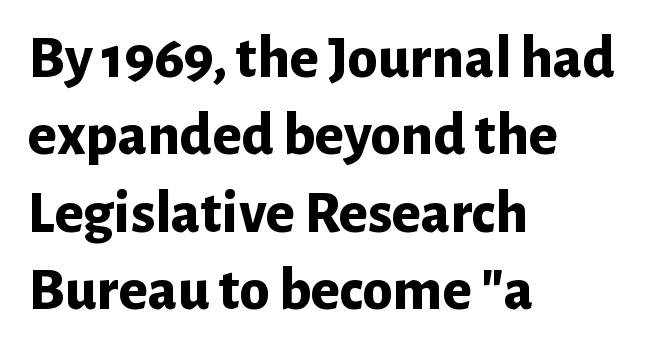
{"serif": "no", "italic": "no", "bold": "yes", "weight": "bold", "width": "normal", "stroke_contrast": "low", "x_height": "medium", "monospaced": "no", "underline": "no", "align": "left", "line_spacing": "normal", "line_spacing_ratio": 1.27, "letter_spacing": "normal", "letter_spacing_em": 0.0, "glyph_px": 61}
